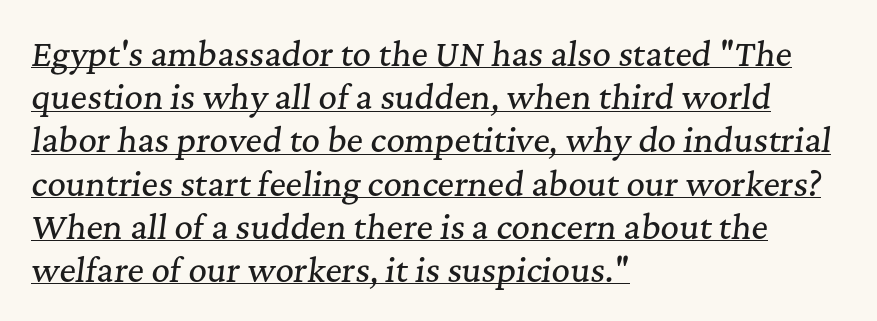
The image shows 32 px serif type, italic (leaning right); set left-aligned, normal line spacing (1.35x), normal letter spacing, underlined; medium stroke contrast and a medium x-height.
